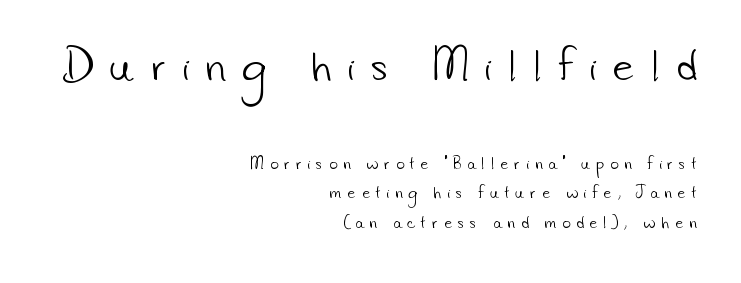
{"serif": "no", "bold": "no", "weight": "light", "width": "normal", "stroke_contrast": "low", "x_height": "small", "monospaced": "no", "underline": "no", "align": "right", "line_spacing": "loose", "line_spacing_ratio": 2.11, "letter_spacing": "wide", "letter_spacing_em": 0.44, "larger_block": "first", "size_ratio": 2.71, "glyph_px": 38}
